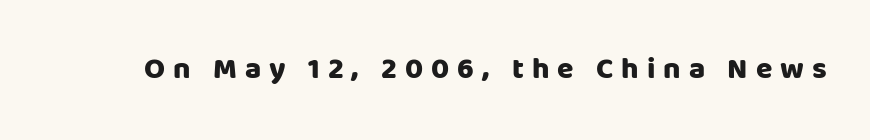
The image shows 30 px heavy sans-serif type, upright; set unusually wide letter spacing (+0.27 em), not underlined; low stroke contrast and a large x-height.
